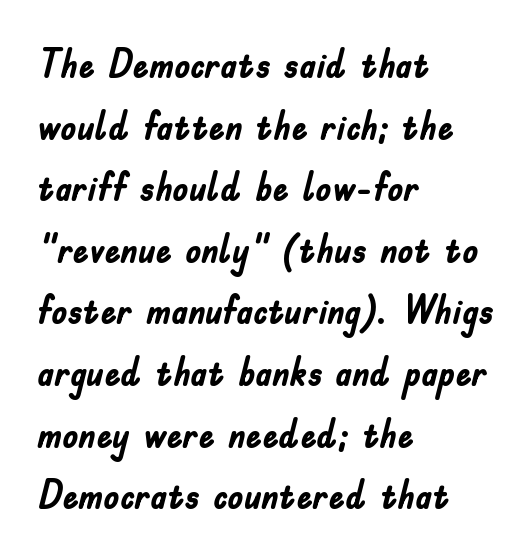
The setting favours the left margin, as ordinary paragraphs usually do. Bare-footed words on every line. Spacing between characters is what you'd get straight out of the box. This sample has the flowing, uneven cadence of proportional lettering. I'd call this a sans setting — the letters go barefoot. This is heavy type, rendered in bold.
